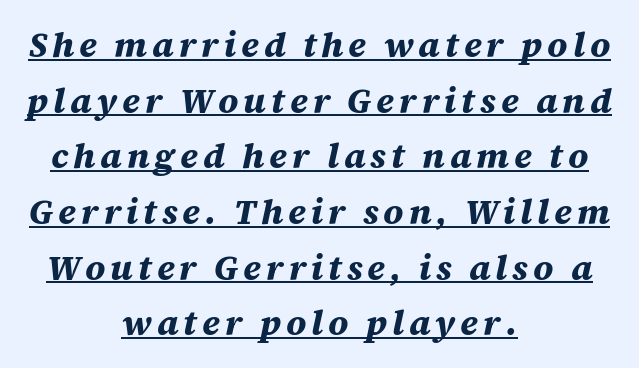
{"italic": "yes", "lean": "right", "slant_degrees": 12, "bold": "yes", "weight": "bold", "width": "normal", "stroke_contrast": "medium", "x_height": "large", "monospaced": "no", "underline": "yes", "align": "center", "line_spacing": "normal", "line_spacing_ratio": 1.59, "glyph_px": 35}
